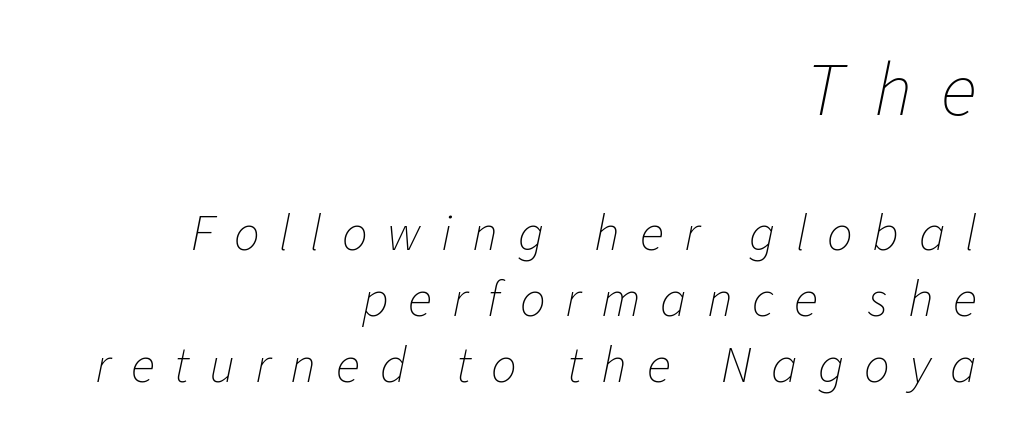
{"italic": "yes", "lean": "right", "slant_degrees": 11, "bold": "no", "weight": "thin", "width": "normal", "stroke_contrast": "low", "x_height": "medium", "monospaced": "no", "underline": "no", "align": "right", "line_spacing": "normal", "line_spacing_ratio": 1.3, "letter_spacing": "wide", "letter_spacing_em": 0.39, "larger_block": "first", "size_ratio": 1.49, "glyph_px": 76}
